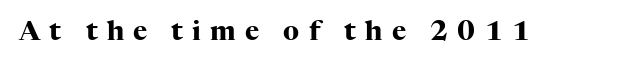
{"italic": "no", "bold": "yes", "underline": "no", "letter_spacing": "wide", "letter_spacing_em": 0.34, "glyph_px": 27}
